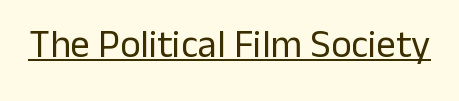
The image shows 39 px regular-weight sans-serif type, upright; set normal letter spacing, underlined; low stroke contrast and a medium x-height.
